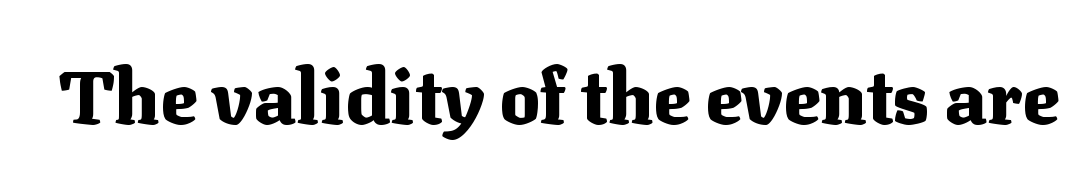
The image shows 76 px heavy serif type, upright; set normal letter spacing, not underlined; medium stroke contrast and a medium x-height.
